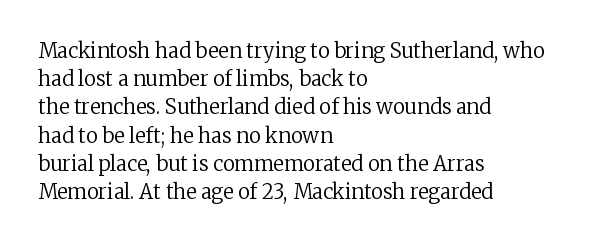
Nobody drew a line under any word here. When letters stand straight like this, we call the style roman or upright. The lines sit at an ordinary, default distance from one another. Summary of weight: not heavy and not bold.
